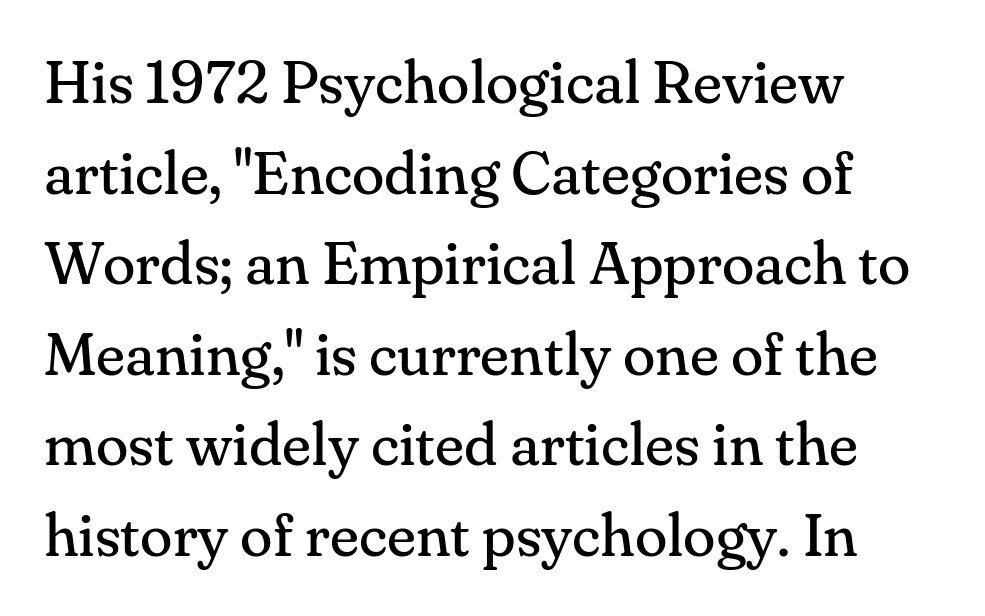
The image shows 60 px regular-weight serif type, upright; set left-aligned, normal line spacing (1.51x), normal letter spacing, not underlined; medium stroke contrast and a small x-height.
